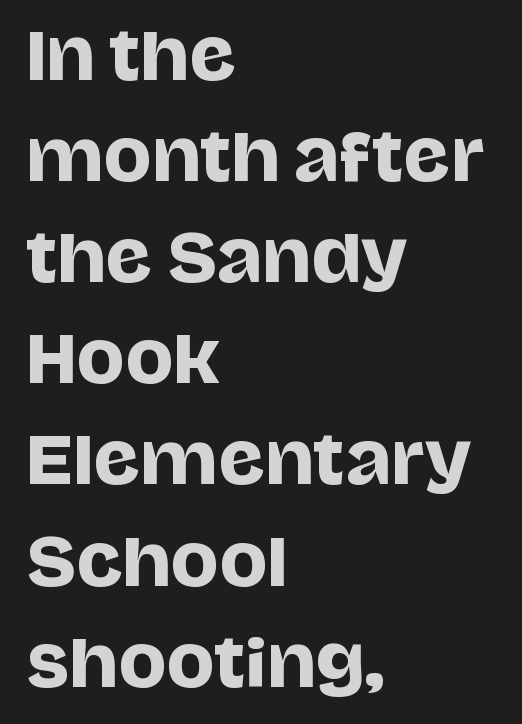
Every character sits straight up, as roman type does. How are the letters spaced? Ordinarily, with no added tracking. Each letter keeps its own natural width here, so spacing adapts to shape. Leading matches the norm, producing a regular column.
